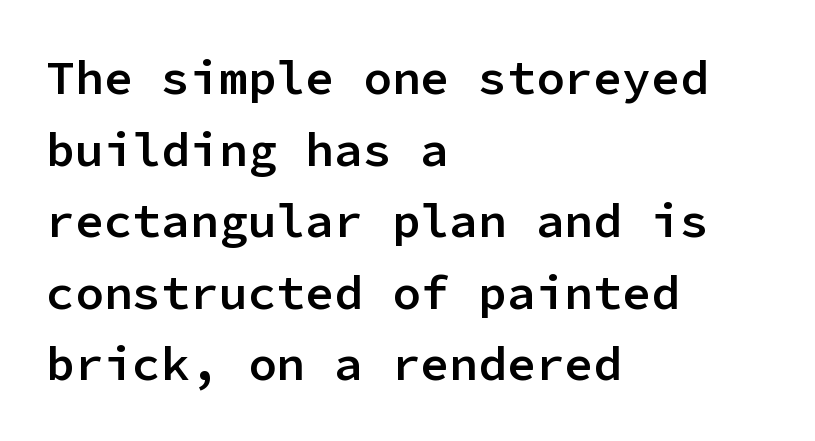
Q: Is the text bold? A: Semi-bold.
Q: Is the text italic (slanted)? A: No, it is upright.
Q: Is the typeface a serif or a sans-serif typeface? A: Sans-serif.
Q: Is the text underlined? A: No.
Q: How is the paragraph aligned? A: Left-aligned.
Q: Is the spacing between letters normal or unusually wide? A: Normal.
Q: Is the spacing between lines tight, normal or loose? A: Normal.
Q: Width (condensed, normal, or wide)? A: Normal.
Q: Stroke contrast? A: Low.
Q: x-height? A: Medium.
Q: Monospaced? A: Yes.
